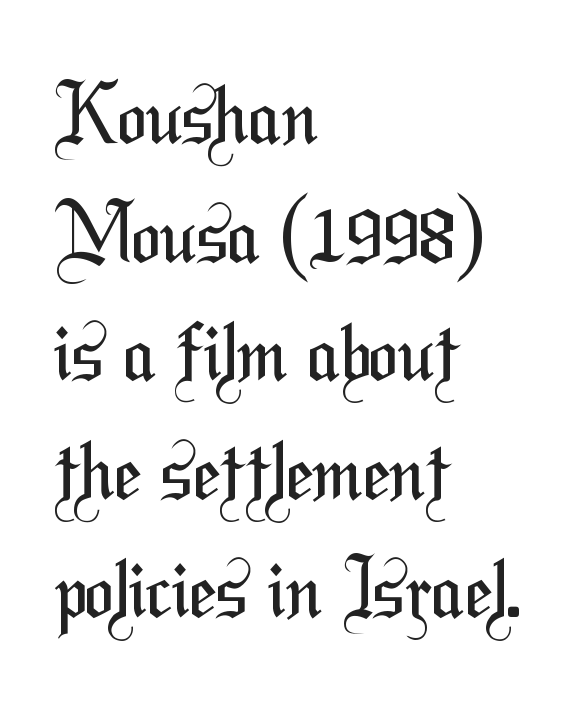
The letters carry no serifs — their stems end cleanly without finishing strokes. If you drew a ruler down the left edge, every line would touch it. No extra tracking has been applied to these lines. Rows of type keep a routine distance in the vertical direction.
